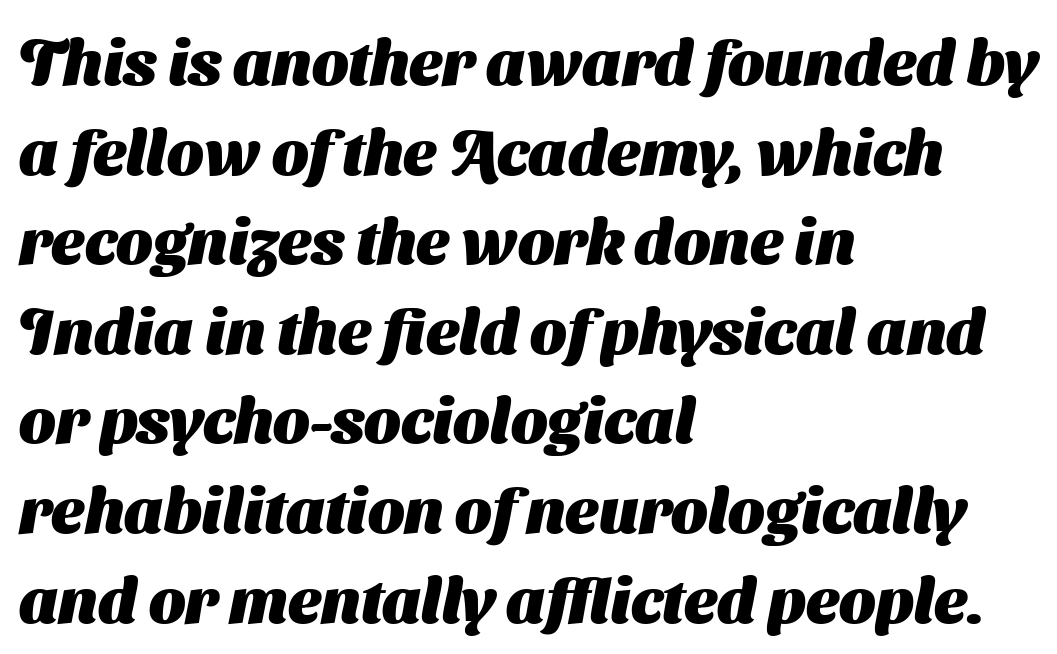
{"serif": "no", "bold": "yes", "weight": "heavy", "width": "normal", "stroke_contrast": "medium", "x_height": "medium", "monospaced": "no", "underline": "no", "align": "left", "line_spacing": "normal", "line_spacing_ratio": 1.4, "letter_spacing": "normal", "letter_spacing_em": 0.0, "glyph_px": 64}
